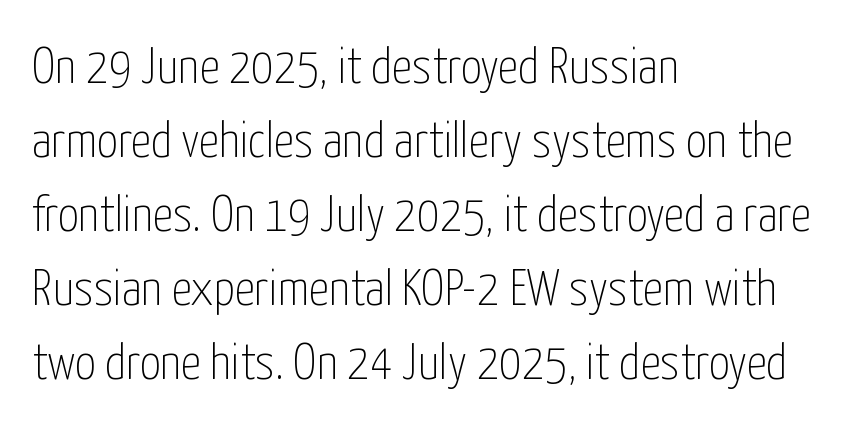
{"serif": "no", "italic": "no", "bold": "no", "weight": "thin", "width": "condensed", "stroke_contrast": "low", "x_height": "medium", "monospaced": "no", "underline": "no", "align": "left", "line_spacing": "normal", "line_spacing_ratio": 1.45, "letter_spacing": "normal", "letter_spacing_em": 0.0, "glyph_px": 51}
